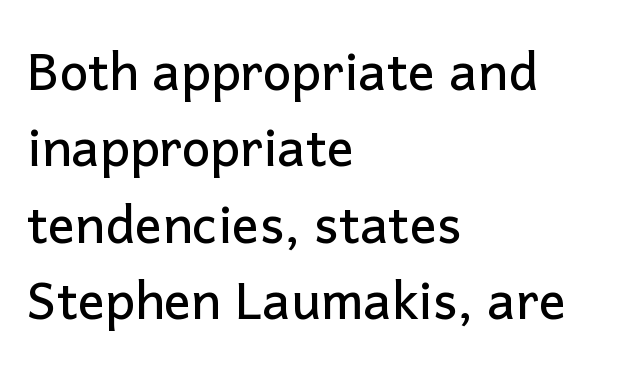
Q: Is the text italic (slanted)? A: No, it is upright.
Q: Is the typeface a serif or a sans-serif typeface? A: Sans-serif.
Q: Is the text underlined? A: No.
Q: How is the paragraph aligned? A: Left-aligned.
Q: Is the spacing between letters normal or unusually wide? A: Normal.
Q: Is the spacing between lines tight, normal or loose? A: Normal.
Q: Width (condensed, normal, or wide)? A: Normal.
Q: Stroke contrast? A: Low.
Q: x-height? A: Medium.
Q: Monospaced? A: No.
